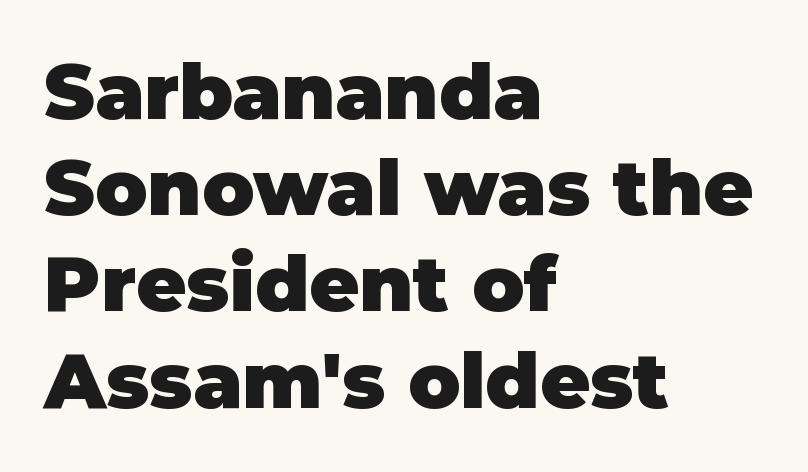
Think of a printed novel: that variable character pitch is what you see here. Set as a true bold cut, around the 700 mark. Each new line begins a customary step beneath the previous one. Serifs: no, the terminals of the letterforms are clean. Nobody drew a line under any word here. The type is set solid horizontally, with unmodified tracking.
